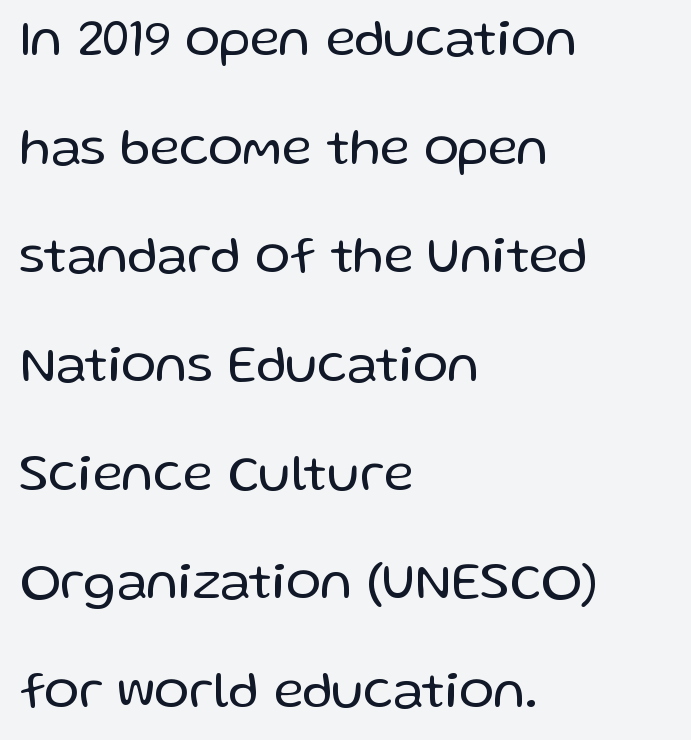
The image shows 52 px regular-weight sans-serif type, upright; set left-aligned, loose line spacing (2.09x), normal letter spacing, not underlined; low stroke contrast and a medium x-height.
